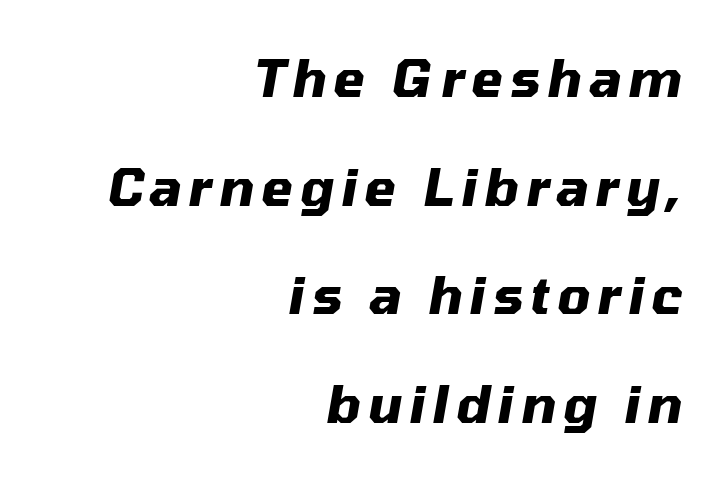
The setting favours the right margin, as signatures and pull-quotes sometimes do. This rendering features lettering with no underline. Look at the stroke-to-counter ratio: heavy, a bold. Looking at the ascenders, they clearly lean. Note the varied advance widths — an 'i' is clearly narrower than an 'm'.
